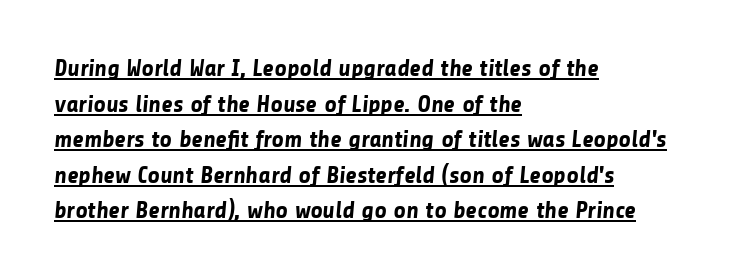
This rendering uses left alignment, leaving the right contour irregular. The words here are underlined. Quick note: interline space is typical. Caption: standard tracking, unaltered.
